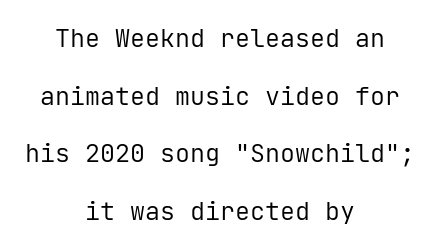
Q: Is the text bold? A: No.
Q: Is the text italic (slanted)? A: No, it is upright.
Q: Is the text underlined? A: No.
Q: How is the paragraph aligned? A: Centered.
Q: Is the spacing between letters normal or unusually wide? A: Normal.
Q: Is the spacing between lines tight, normal or loose? A: Loose.
